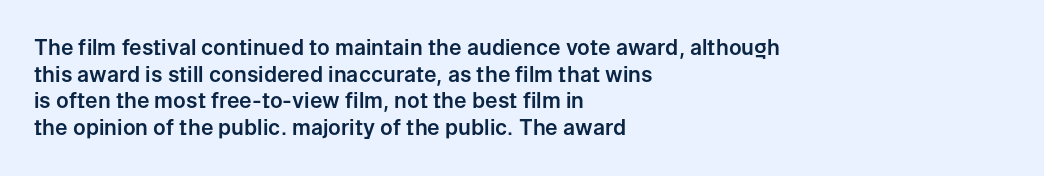
Successive baselines arrive at the customary interval. The space directly below the letters is spotless. The face used here is rendered with its standard letterfit. The rendering anchors every line to the left-hand side.
